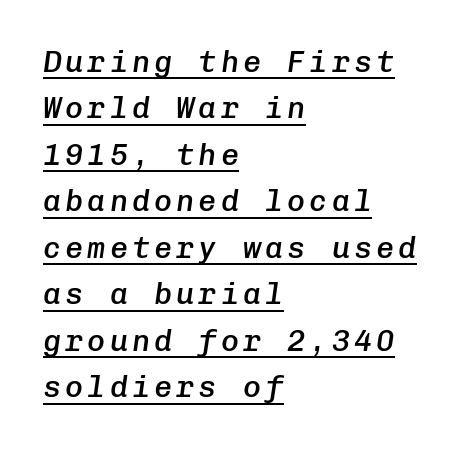
Q: Is the text bold? A: Semi-bold.
Q: Is the text italic (slanted)? A: Yes, it leans right by about 8 degrees.
Q: Is the text underlined? A: Yes.
Q: How is the paragraph aligned? A: Left-aligned.
Q: Is the spacing between lines tight, normal or loose? A: Normal.
Q: Width (condensed, normal, or wide)? A: Normal.
Q: Stroke contrast? A: Low.
Q: x-height? A: Medium.
Q: Monospaced? A: Yes.
